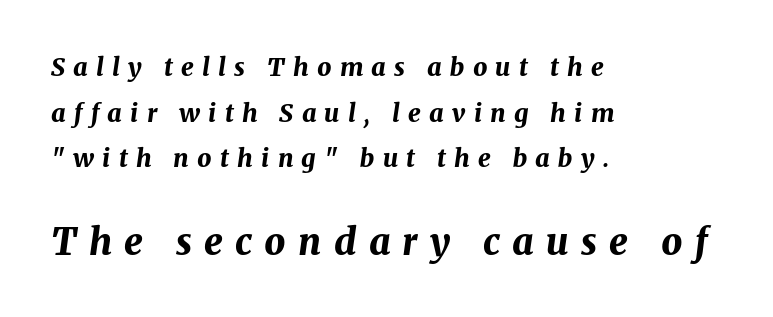
The image shows 37 px bold type, italic (leaning right); set left-aligned, line spacing 1.83x, unusually wide letter spacing (+0.33 em), not underlined; the second (bottom) block is 1.48x larger; medium stroke contrast and a medium x-height.
